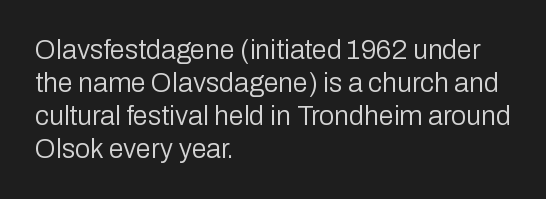
{"italic": "no", "bold": "no", "underline": "no", "align": "left", "line_spacing_ratio": 1.22, "letter_spacing": "normal", "letter_spacing_em": 0.0, "glyph_px": 27}
